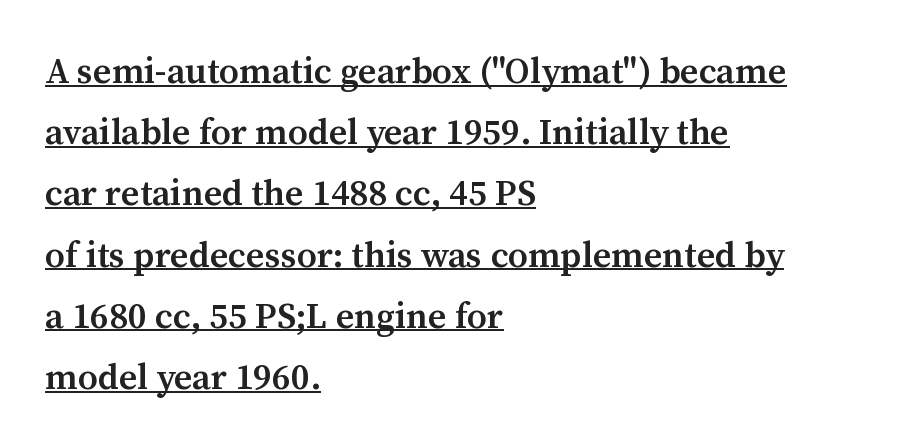
Posture: straight, roman, zero tilt. The typesetter has applied underlining to the passage shown. Observe the ordinary spacing: letters are neighbours, not strangers. Here the designer chose a conventional face with non-uniform glyph widths.
